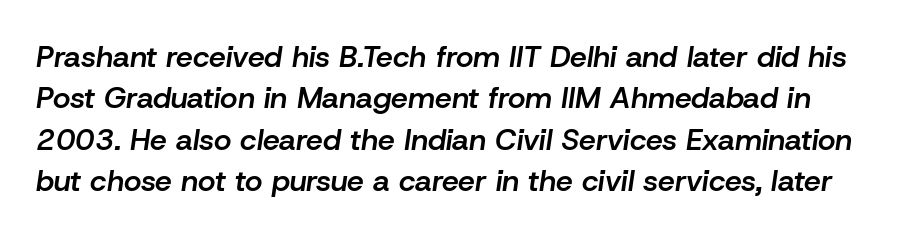
Q: Is the text bold? A: Semi-bold.
Q: Is the text italic (slanted)? A: Yes, it leans right by about 8 degrees.
Q: Is the text underlined? A: No.
Q: Is the spacing between letters normal or unusually wide? A: Normal.
Q: Is the spacing between lines tight, normal or loose? A: Normal.
Q: Width (condensed, normal, or wide)? A: Normal.
Q: Stroke contrast? A: Low.
Q: x-height? A: Medium.
Q: Monospaced? A: No.
